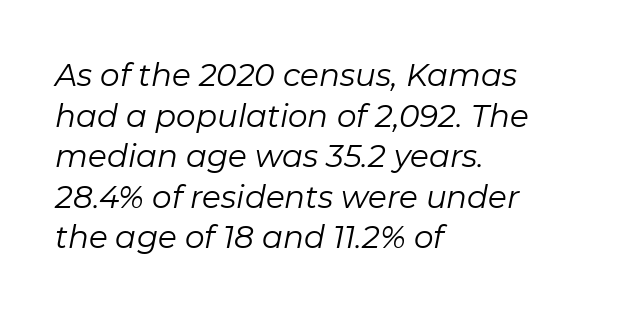
The image shows 31 px regular-weight type, italic (leaning right); set left-aligned, normal line spacing (1.31x), normal letter spacing, not underlined; low stroke contrast and a medium x-height.
